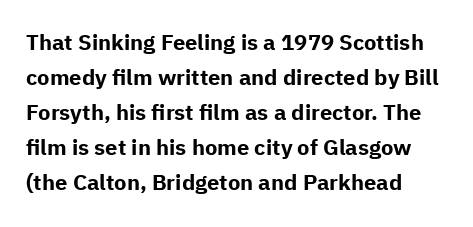
{"italic": "no", "bold": "yes", "underline": "no", "align": "left", "line_spacing": "normal", "line_spacing_ratio": 1.59, "letter_spacing": "normal", "letter_spacing_em": 0.0, "glyph_px": 22}
